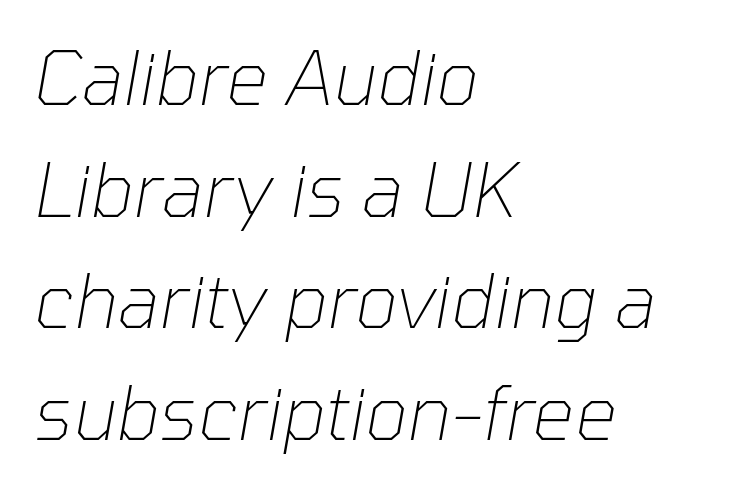
{"italic": "yes", "lean": "right", "slant_degrees": 10, "bold": "no", "weight": "thin", "width": "normal", "stroke_contrast": "low", "x_height": "medium", "monospaced": "no", "underline": "no", "align": "left", "line_spacing": "normal", "line_spacing_ratio": 1.51, "letter_spacing": "normal", "letter_spacing_em": 0.0, "glyph_px": 74}
